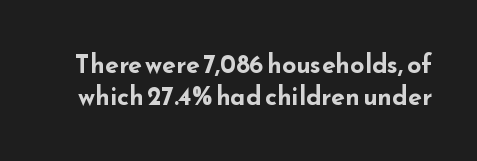
The image shows 25 px bold type, upright; set normal line spacing (1.3x), normal letter spacing, not underlined.
